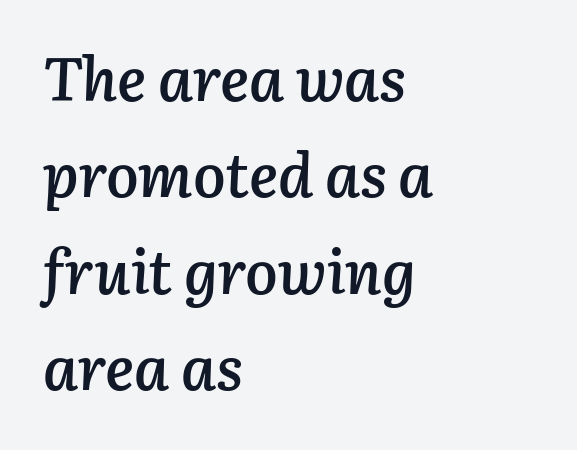
{"italic": "yes", "lean": "right", "slant_degrees": 3, "bold": "semi", "weight": "semibold", "width": "normal", "stroke_contrast": "low", "x_height": "medium", "monospaced": "no", "underline": "no", "align": "left", "line_spacing": "normal", "line_spacing_ratio": 1.58, "letter_spacing": "normal", "letter_spacing_em": 0.0, "glyph_px": 61}
